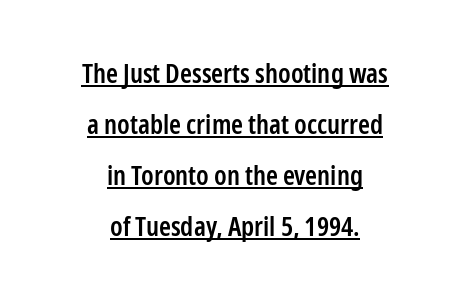
Q: Is the text bold? A: Semi-bold.
Q: Is the text italic (slanted)? A: No, it is upright.
Q: Is the text underlined? A: Yes.
Q: How is the paragraph aligned? A: Centered.
Q: Is the spacing between letters normal or unusually wide? A: Normal.
